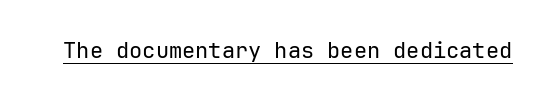
Does a line run under the words? Yes, clearly. Each word holds together tightly as a unit, with standard inter-letter gaps. When letters stand straight like this, we call the style roman or upright. Compared with a typical body face, this is equally light or lighter still.
